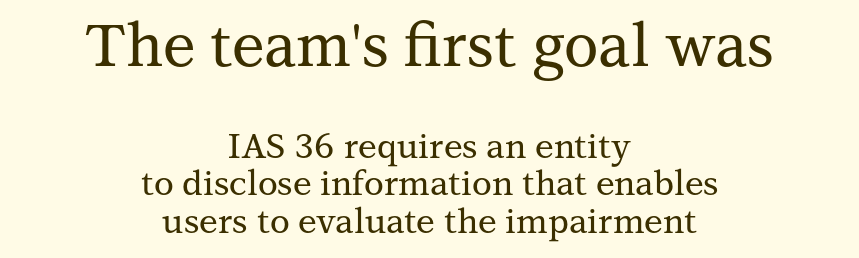
Q: Is the text italic (slanted)? A: No, it is upright.
Q: Is the typeface a serif or a sans-serif typeface? A: Serif.
Q: Is the text underlined? A: No.
Q: How is the paragraph aligned? A: Centered.
Q: Is the spacing between letters normal or unusually wide? A: Normal.
Q: Is the spacing between lines tight, normal or loose? A: Tight.
Q: Which block of text is set in a larger size, the first (top) or the second (bottom)? A: The first (top) one.
Q: Width (condensed, normal, or wide)? A: Normal.
Q: Stroke contrast? A: Medium.
Q: x-height? A: Medium.
Q: Monospaced? A: No.
